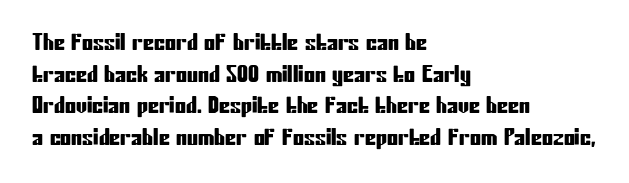
Ordinary non-slanted type is in use. Letter spacing: default. This sample is left-justified, so line endings fall wherever the words run out. Underline: absent. Successive baselines arrive at the customary interval.
